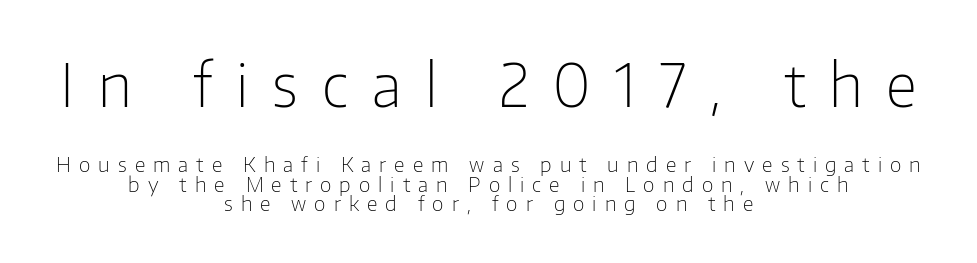
The image shows 59 px light sans-serif type, upright; set centered, tight line spacing (0.98x), unusually wide letter spacing (+0.4 em), not underlined; the first (top) block is 2.95x larger; low stroke contrast and a medium x-height.
